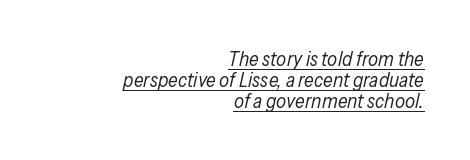
{"italic": "yes", "lean": "right", "slant_degrees": 13, "bold": "no", "underline": "yes", "align": "right", "line_spacing": "tight", "line_spacing_ratio": 1.05, "letter_spacing": "normal", "letter_spacing_em": 0.0, "glyph_px": 20}
